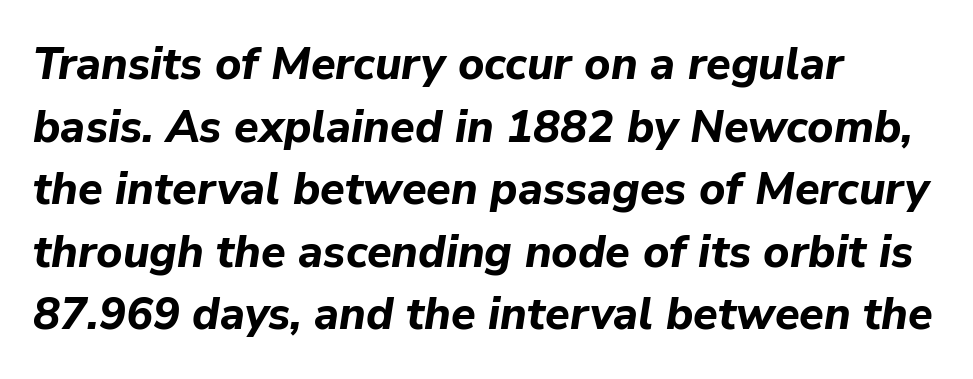
Characters are canted at an angle relative to the baseline's perpendicular. The letterforms sit shoulder to shoulder at normal distance. The vertical gap from one line to the next is medium. Each letter keeps its own natural width here, so spacing adapts to shape. Bare-footed words on every line. A classic flush-left, rag-right setting is used for this passage.
